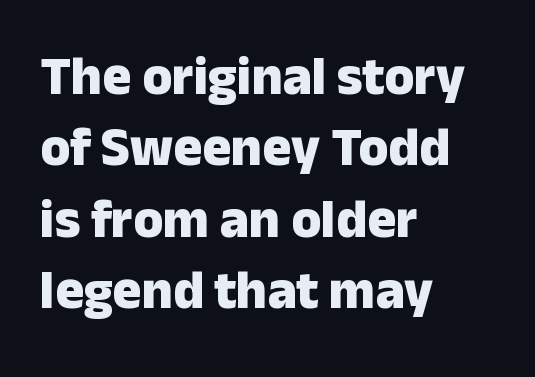
The image shows 54 px heavy sans-serif type, upright; set left-aligned, normal line spacing (1.32x), normal letter spacing, not underlined; low stroke contrast and a medium x-height.
